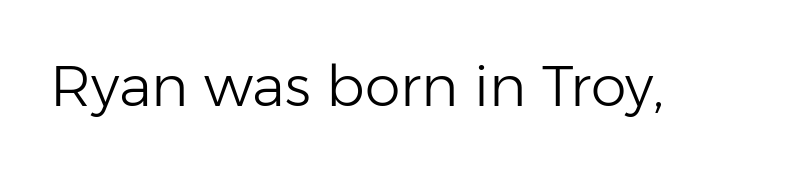
{"serif": "no", "italic": "no", "bold": "no", "weight": "light", "width": "normal", "stroke_contrast": "low", "x_height": "medium", "monospaced": "no", "underline": "no", "letter_spacing": "normal", "letter_spacing_em": 0.0, "glyph_px": 57}
